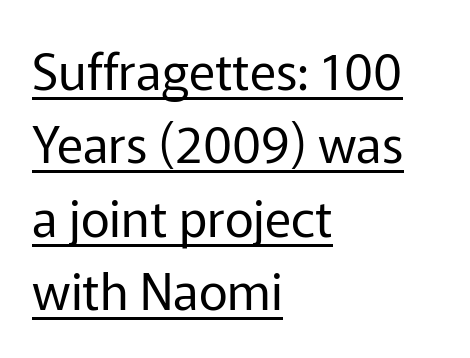
The image shows 50 px regular-weight sans-serif type, upright; set left-aligned, normal line spacing (1.47x), normal letter spacing, underlined; low stroke contrast and a medium x-height.
